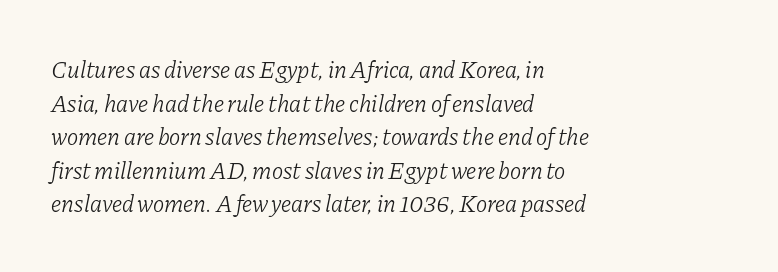
Q: Is the text bold? A: No.
Q: Is the text italic (slanted)? A: Yes, it leans right by about 11 degrees.
Q: Is the text underlined? A: No.
Q: How is the paragraph aligned? A: Left-aligned.
Q: Is the spacing between letters normal or unusually wide? A: Normal.
Q: Is the spacing between lines tight, normal or loose? A: Normal.
